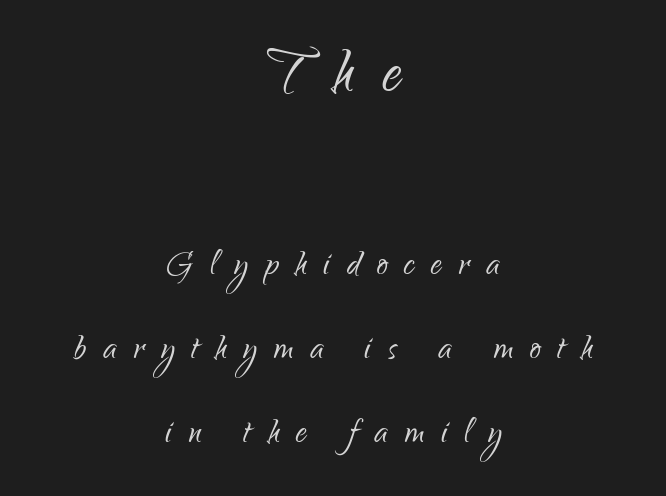
The rendering shrinks the type as you move from the upper chunk to the lower. The typesetter chose a symmetrical, centered arrangement here. I'd call this a sans setting — the letters go barefoot. The tracking reads as deliberately expanded to a designer's eye.
